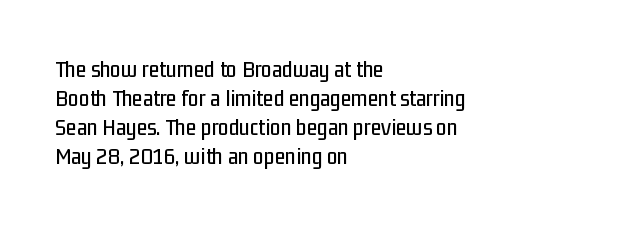
Q: Is the text italic (slanted)? A: No, it is upright.
Q: Is the text underlined? A: No.
Q: How is the paragraph aligned? A: Left-aligned.
Q: Is the spacing between letters normal or unusually wide? A: Normal.
